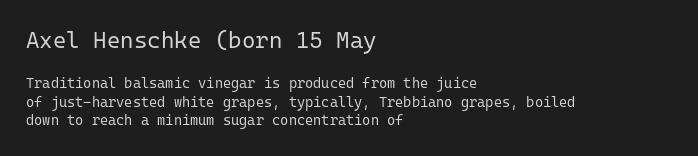
Q: Is the text bold? A: No.
Q: Is the text italic (slanted)? A: No, it is upright.
Q: Is the text underlined? A: No.
Q: How is the paragraph aligned? A: Left-aligned.
Q: Is the spacing between letters normal or unusually wide? A: Normal.
Q: Is the spacing between lines tight, normal or loose? A: Normal.
Q: Which block of text is set in a larger size, the first (top) or the second (bottom)? A: The first (top) one.
